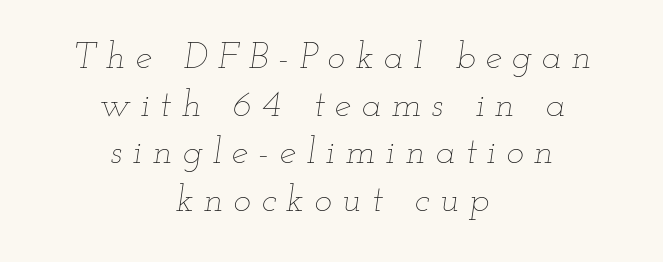
{"italic": "yes", "lean": "right", "slant_degrees": 12, "bold": "no", "weight": "thin", "width": "wide", "stroke_contrast": "low", "x_height": "small", "monospaced": "no", "underline": "no", "align": "center", "line_spacing": "normal", "line_spacing_ratio": 1.29, "letter_spacing": "wide", "letter_spacing_em": 0.28, "glyph_px": 37}
